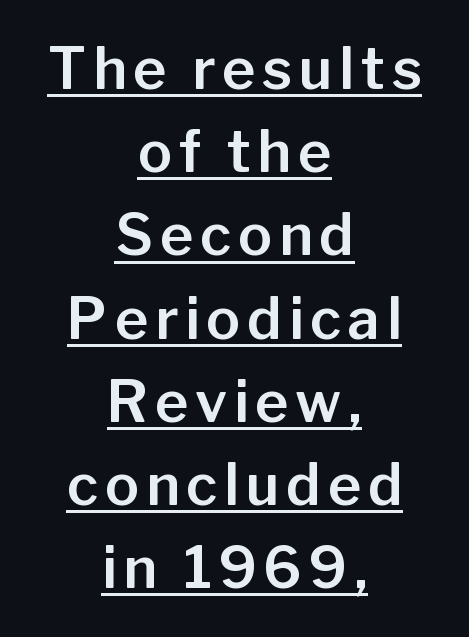
Compared with typical paragraphs, the rows here are spaced about the same. You could not count columns in this text — the font is proportionally spaced. Upright lettering throughout. Compared with undecorated copy, this sample adds a rule below the words. The designer went with a sans here, leaving each stem footless. Typeset on center — no edge is straight.
